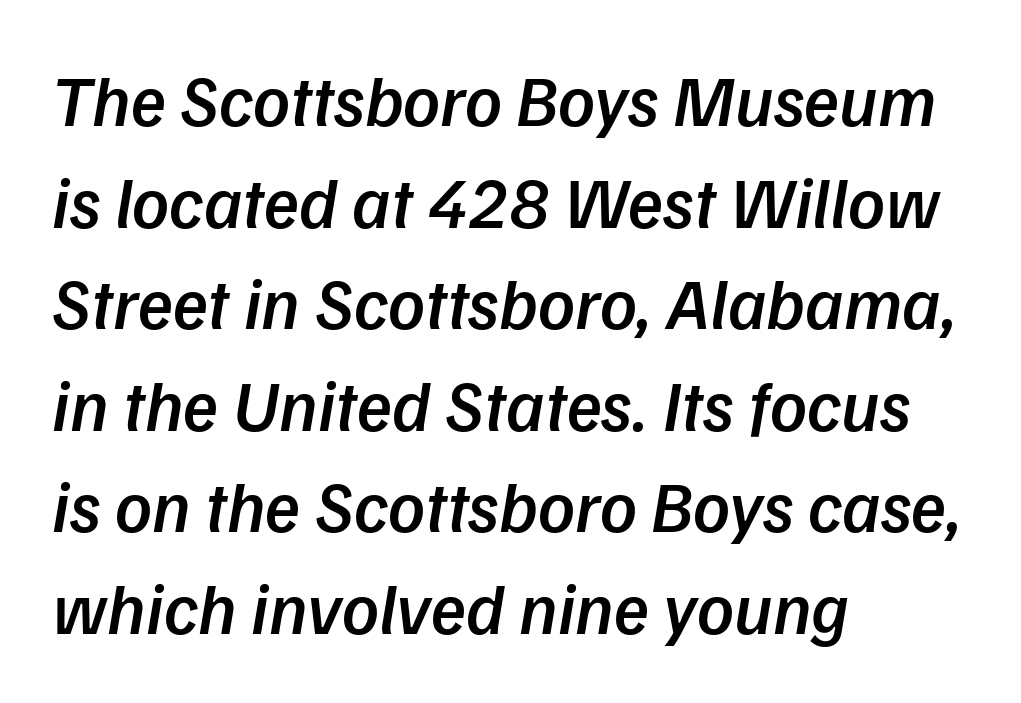
Q: Is the text bold? A: Semi-bold.
Q: Is the text italic (slanted)? A: Yes, it leans right by about 9 degrees.
Q: Is the text underlined? A: No.
Q: How is the paragraph aligned? A: Left-aligned.
Q: Is the spacing between letters normal or unusually wide? A: Normal.
Q: Is the spacing between lines tight, normal or loose? A: Normal.
Q: Width (condensed, normal, or wide)? A: Normal.
Q: Stroke contrast? A: Low.
Q: x-height? A: Medium.
Q: Monospaced? A: No.
